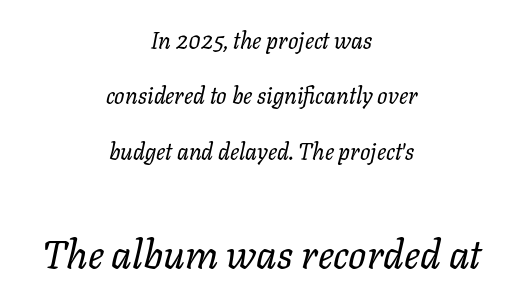
Vertical spacing — loose. This rendering features lettering with no underline. Is the letter spacing exaggerated? No — it looks like the ordinary default. The whole block is typeset with a tilt. The setting favours the middle, as headings and verse often do.
